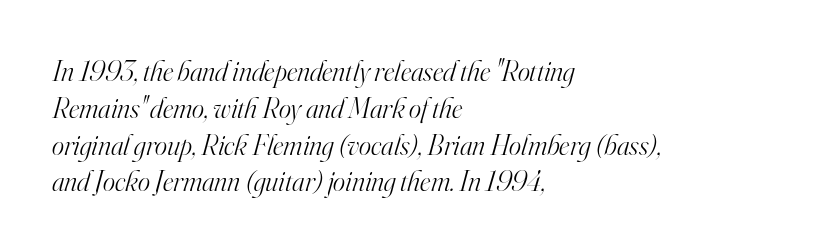
Each row of text sits above clean, open space. Casual observation: everything's shoved over to the left. The weight would be labelled regular, book, light, or lighter still. Regular leading.
